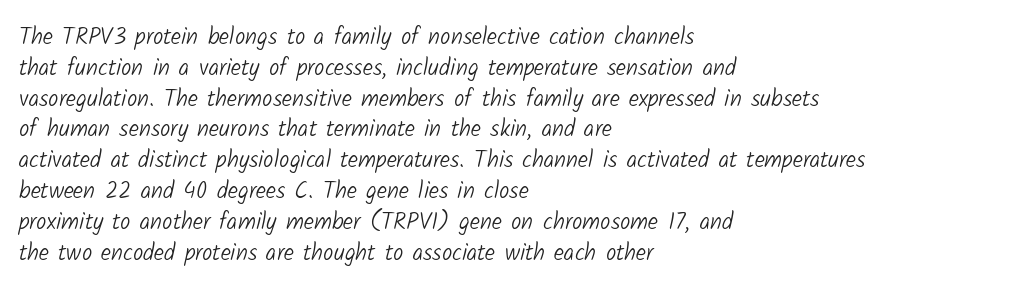
The image shows 23 px text type; set left-aligned, normal line spacing (1.34x), normal letter spacing, not underlined.
